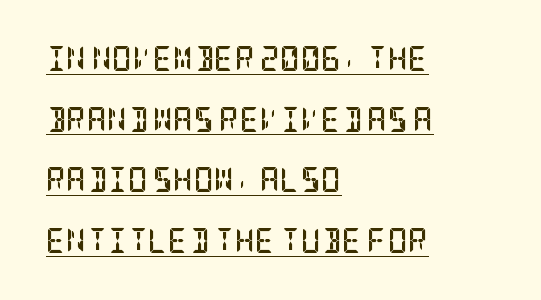
{"italic": "no", "bold": "yes", "underline": "yes", "align": "left", "line_spacing": "loose", "line_spacing_ratio": 2.43, "letter_spacing": "normal", "letter_spacing_em": 0.0, "glyph_px": 25}
